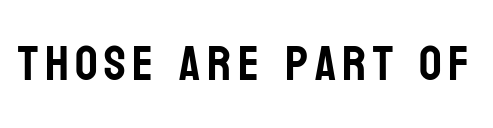
{"serif": "no", "italic": "no", "width": "condensed", "stroke_contrast": "low", "x_height": "large", "monospaced": "no", "underline": "no", "glyph_px": 50}
